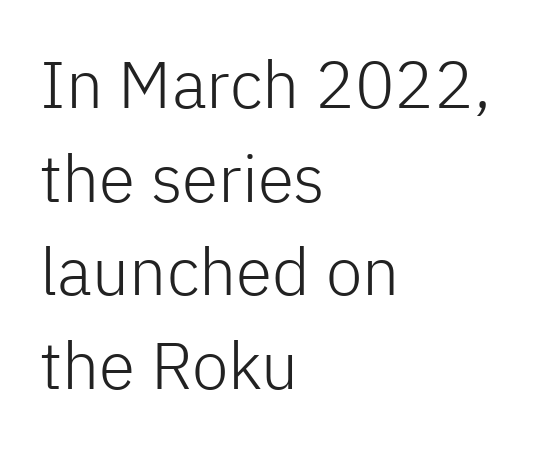
{"serif": "no", "italic": "no", "bold": "no", "weight": "light", "width": "normal", "stroke_contrast": "low", "x_height": "medium", "monospaced": "no", "underline": "no", "align": "left", "line_spacing": "normal", "line_spacing_ratio": 1.42, "letter_spacing": "normal", "letter_spacing_em": 0.0, "glyph_px": 66}
